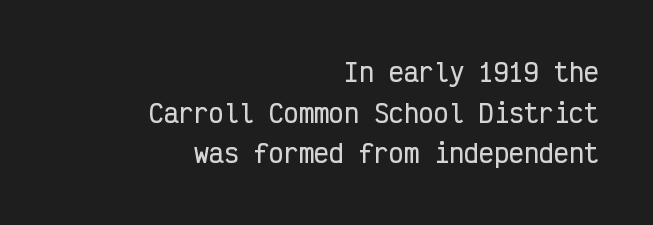
{"italic": "no", "underline": "no", "align": "right", "line_spacing": "normal", "line_spacing_ratio": 1.63, "letter_spacing": "normal", "letter_spacing_em": 0.0, "glyph_px": 25}
